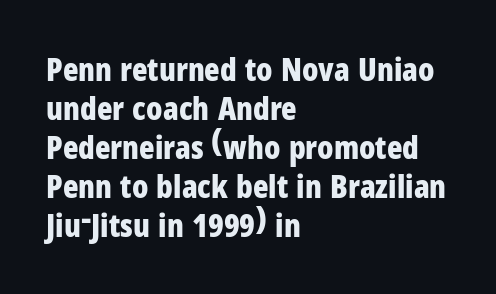
{"serif": "no", "italic": "no", "bold": "yes", "weight": "bold", "width": "condensed", "stroke_contrast": "low", "x_height": "medium", "monospaced": "no", "underline": "no", "align": "left", "line_spacing_ratio": 1.22, "letter_spacing": "normal", "letter_spacing_em": 0.0, "glyph_px": 32}
